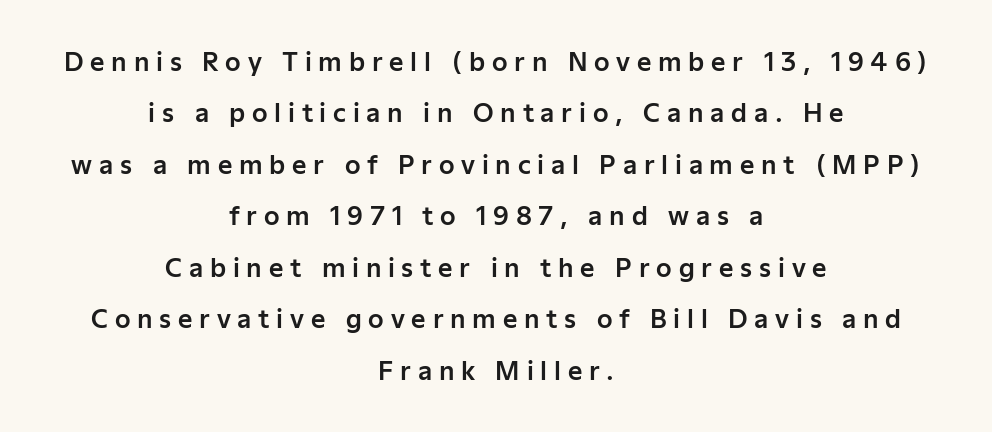
The image shows 25 px text type, upright; set centered, loose line spacing (2.06x), unusually wide letter spacing (+0.27 em), not underlined.
